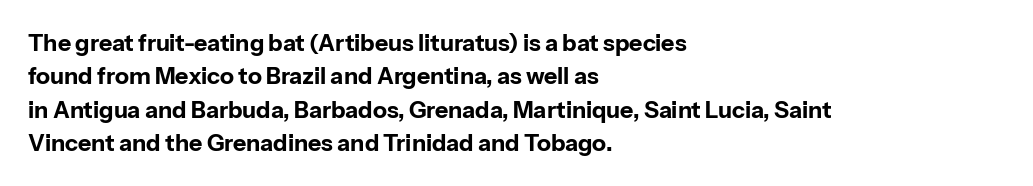
Every letter is thick-stroked: bold, no question. The space directly below the letters is spotless. How would I describe the line gaps? Plain and ordinary. A classic flush-left, rag-right setting is used for this passage. The specimen reads as upright at a glance.
